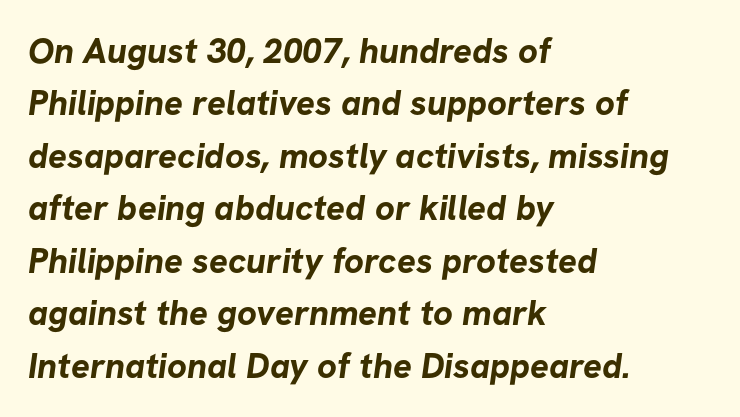
Q: Is the text bold? A: Yes.
Q: Is the typeface a serif or a sans-serif typeface? A: Sans-serif.
Q: Is the text underlined? A: No.
Q: How is the paragraph aligned? A: Left-aligned.
Q: Is the spacing between letters normal or unusually wide? A: Normal.
Q: Is the spacing between lines tight, normal or loose? A: Normal.
Q: Width (condensed, normal, or wide)? A: Normal.
Q: Stroke contrast? A: Low.
Q: x-height? A: Medium.
Q: Monospaced? A: No.
